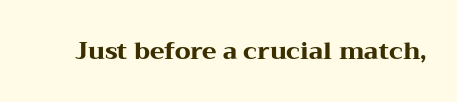
The image shows 24 px bold type, upright; set normal letter spacing, not underlined.
